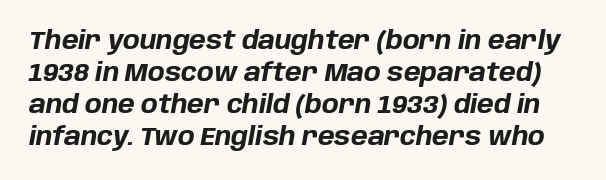
The image shows 25 px bold type, italic (leaning right); set normal line spacing (1.28x), normal letter spacing, not underlined.
